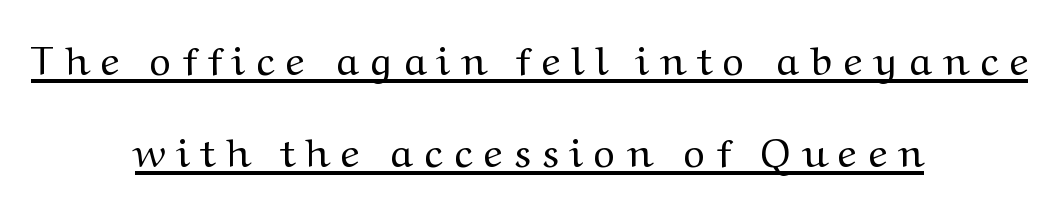
Q: Is the text bold? A: No.
Q: Is the text italic (slanted)? A: No, it is upright.
Q: Is the typeface a serif or a sans-serif typeface? A: Serif.
Q: Is the text underlined? A: Yes.
Q: How is the paragraph aligned? A: Centered.
Q: Is the spacing between letters normal or unusually wide? A: Unusually wide.
Q: Is the spacing between lines tight, normal or loose? A: Loose.
Q: Width (condensed, normal, or wide)? A: Normal.
Q: Stroke contrast? A: Medium.
Q: x-height? A: Medium.
Q: Monospaced? A: No.
